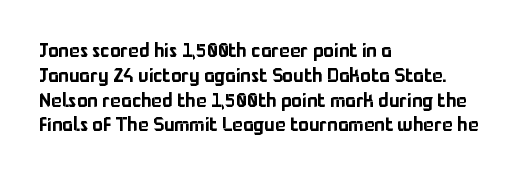
A roman cut, with each character standing at attention. The letters sit at their default tracking, neither squeezed nor spread. Compared with a centered layout, this one pins lines to the left instead. Clear beneath every line of the passage.
